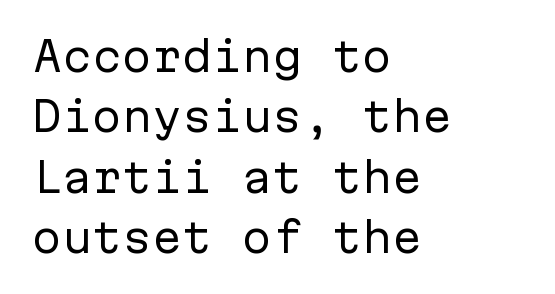
{"serif": "no", "italic": "no", "bold": "no", "weight": "regular", "width": "normal", "stroke_contrast": "low", "x_height": "medium", "monospaced": "yes", "underline": "no", "align": "left", "line_spacing": "normal", "line_spacing_ratio": 1.51, "letter_spacing": "normal", "letter_spacing_em": 0.0, "glyph_px": 40}
